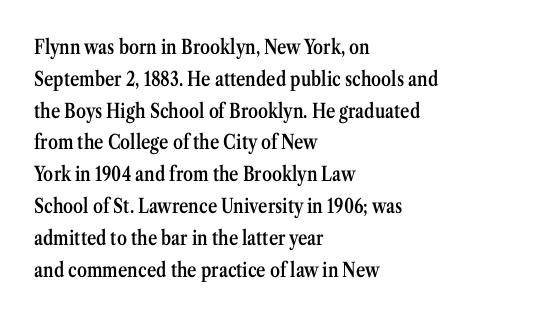
In terms of letterspacing, this is plain default setting. Words float on clear page, feet unadorned. A fair bit of extra ink — the face is semibold, not bold. One-word summary of the alignment: left. A typesetter would call this leading conventional body-copy spacing.
